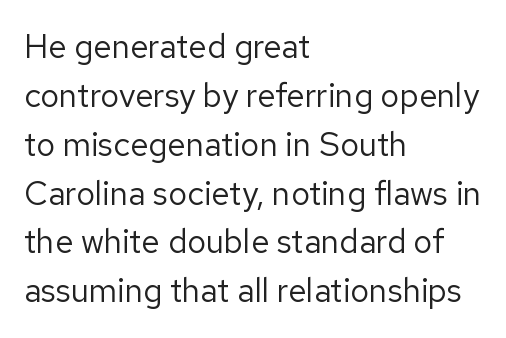
Q: Is the text bold? A: No.
Q: Is the text italic (slanted)? A: No, it is upright.
Q: Is the typeface a serif or a sans-serif typeface? A: Sans-serif.
Q: Is the text underlined? A: No.
Q: How is the paragraph aligned? A: Left-aligned.
Q: Is the spacing between letters normal or unusually wide? A: Normal.
Q: Is the spacing between lines tight, normal or loose? A: Normal.
Q: Width (condensed, normal, or wide)? A: Normal.
Q: Stroke contrast? A: Low.
Q: x-height? A: Medium.
Q: Monospaced? A: No.
